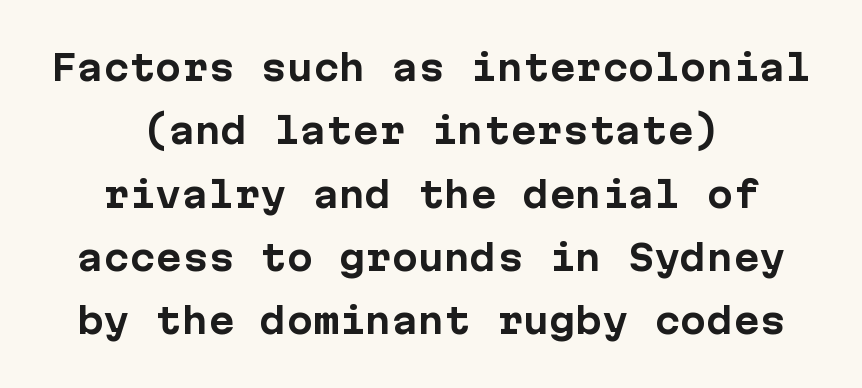
The image shows 35 px bold sans-serif type, upright; set centered, line spacing 1.81x, normal letter spacing, not underlined; low stroke contrast and a medium x-height.
